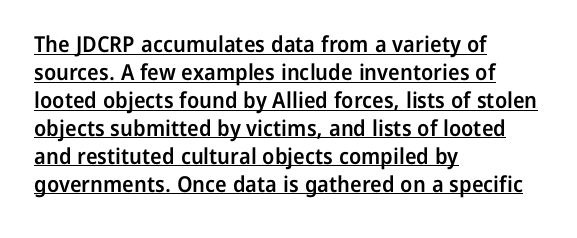
{"italic": "no", "bold": "semi", "underline": "yes", "align": "left", "line_spacing": "normal", "line_spacing_ratio": 1.27, "letter_spacing": "normal", "letter_spacing_em": 0.0, "glyph_px": 22}
